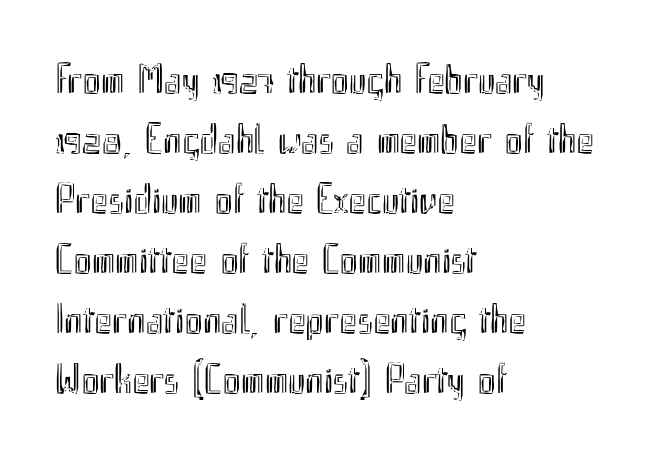
{"italic": "no", "width": "condensed", "x_height": "small", "monospaced": "no", "underline": "no", "align": "left", "line_spacing": "normal", "line_spacing_ratio": 1.43, "letter_spacing": "normal", "letter_spacing_em": 0.0, "glyph_px": 42}
